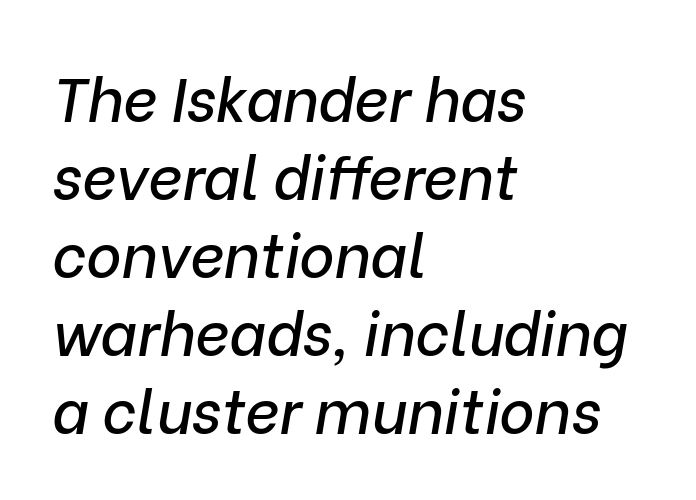
The gap between lines stays unmarked. Here the glyphs are tracked normally, forming tight word shapes. Vertical spacing — default. Reading down the block, your eye returns to a fixed left position each line. These lines are rendered in a variable-pitch font.
